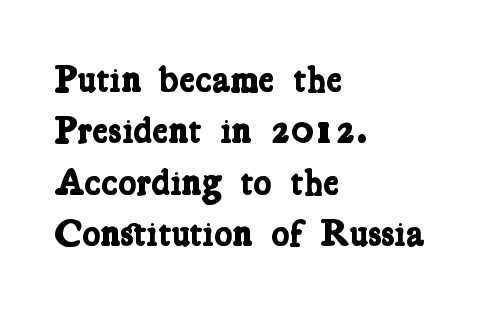
Q: Is the text bold? A: Yes.
Q: Is the typeface a serif or a sans-serif typeface? A: Serif.
Q: Is the text underlined? A: No.
Q: How is the paragraph aligned? A: Left-aligned.
Q: Is the spacing between letters normal or unusually wide? A: Normal.
Q: Is the spacing between lines tight, normal or loose? A: Normal.
Q: Width (condensed, normal, or wide)? A: Condensed.
Q: Stroke contrast? A: Low.
Q: x-height? A: Medium.
Q: Monospaced? A: No.
